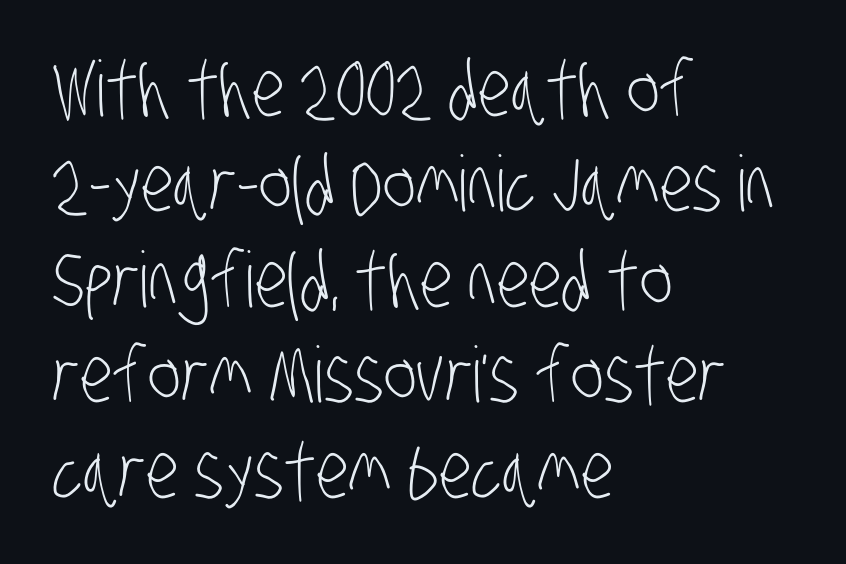
{"serif": "no", "bold": "no", "weight": "light", "width": "condensed", "stroke_contrast": "low", "x_height": "large", "monospaced": "no", "underline": "no", "align": "left", "line_spacing_ratio": 1.24, "letter_spacing": "normal", "letter_spacing_em": 0.0, "glyph_px": 77}
